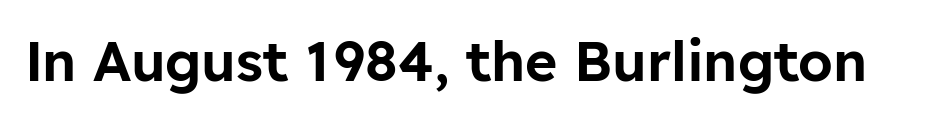
Q: Is the text italic (slanted)? A: No, it is upright.
Q: Is the typeface a serif or a sans-serif typeface? A: Sans-serif.
Q: Is the text underlined? A: No.
Q: Is the spacing between letters normal or unusually wide? A: Normal.
Q: Width (condensed, normal, or wide)? A: Normal.
Q: Stroke contrast? A: Low.
Q: x-height? A: Medium.
Q: Monospaced? A: No.
